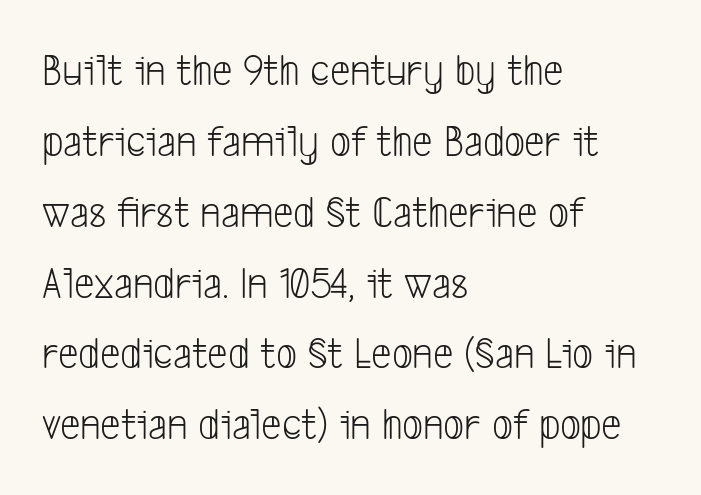
{"serif": "no", "bold": "no", "weight": "light", "width": "condensed", "stroke_contrast": "low", "x_height": "medium", "monospaced": "no", "underline": "no", "align": "left", "line_spacing": "normal", "line_spacing_ratio": 1.54, "letter_spacing": "normal", "letter_spacing_em": 0.0, "glyph_px": 46}
